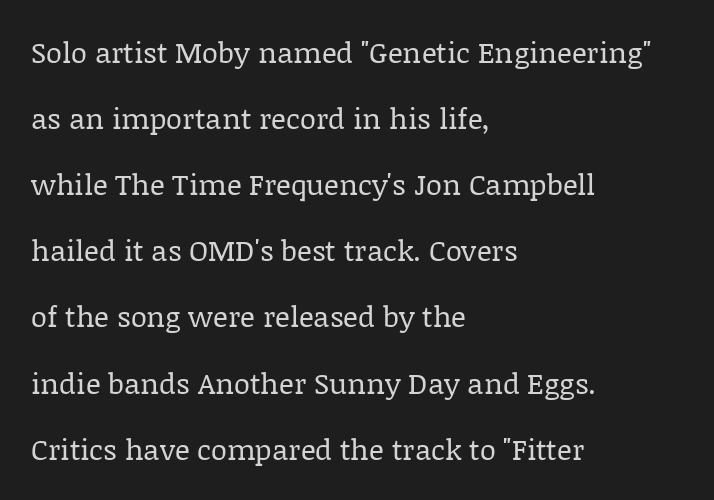
Q: Is the text bold? A: No.
Q: Is the text italic (slanted)? A: No, it is upright.
Q: Is the typeface a serif or a sans-serif typeface? A: Serif.
Q: Is the text underlined? A: No.
Q: How is the paragraph aligned? A: Left-aligned.
Q: Is the spacing between letters normal or unusually wide? A: Normal.
Q: Is the spacing between lines tight, normal or loose? A: Loose.
Q: Width (condensed, normal, or wide)? A: Normal.
Q: Stroke contrast? A: Low.
Q: x-height? A: Large.
Q: Monospaced? A: No.
